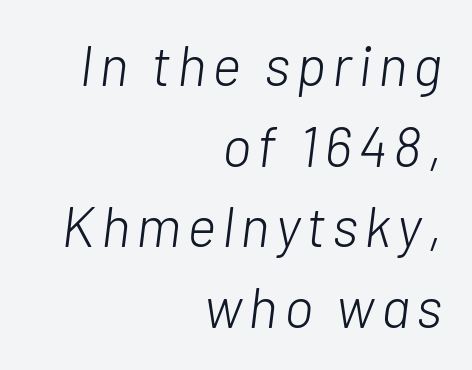
Has an underline been added? It has not. The specimen reads as italic at a glance. The space between consecutive lines is moderate. Weight: in the light-to-regular range. Character widths vary here, with narrow letters taking less room than wide ones. Which margin do the lines hug? The right one — the left edge is uneven.
